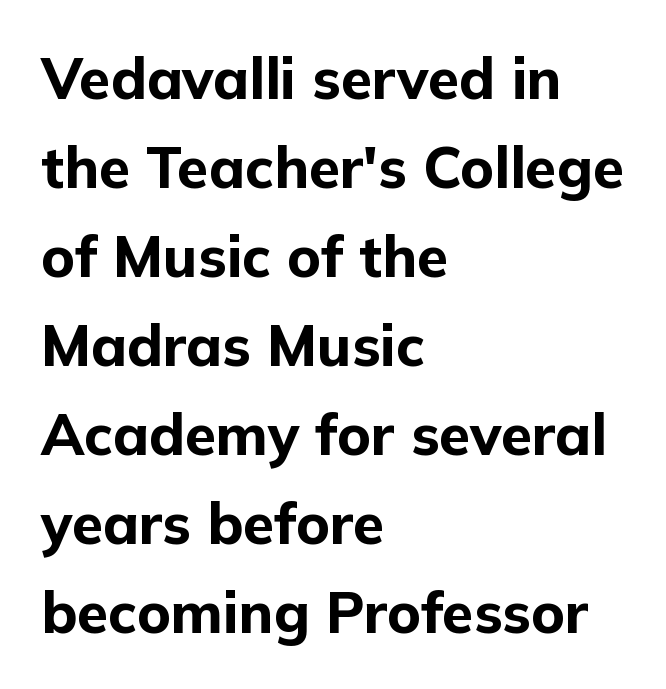
{"serif": "no", "italic": "no", "bold": "yes", "weight": "bold", "width": "normal", "stroke_contrast": "low", "x_height": "medium", "monospaced": "no", "underline": "no", "align": "left", "line_spacing": "normal", "line_spacing_ratio": 1.56, "letter_spacing": "normal", "letter_spacing_em": 0.0, "glyph_px": 57}
